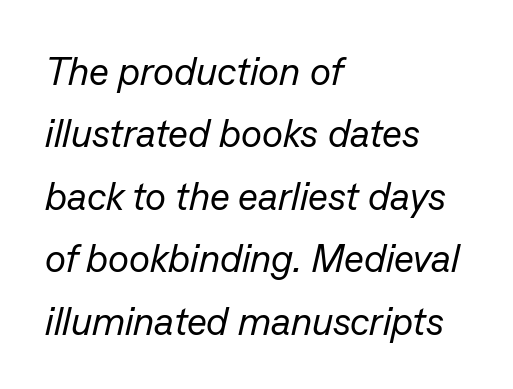
{"italic": "yes", "lean": "right", "slant_degrees": 13, "bold": "no", "weight": "regular", "width": "normal", "stroke_contrast": "low", "x_height": "medium", "monospaced": "no", "underline": "no", "align": "left", "line_spacing": "normal", "line_spacing_ratio": 1.6, "letter_spacing": "normal", "letter_spacing_em": 0.0, "glyph_px": 39}
